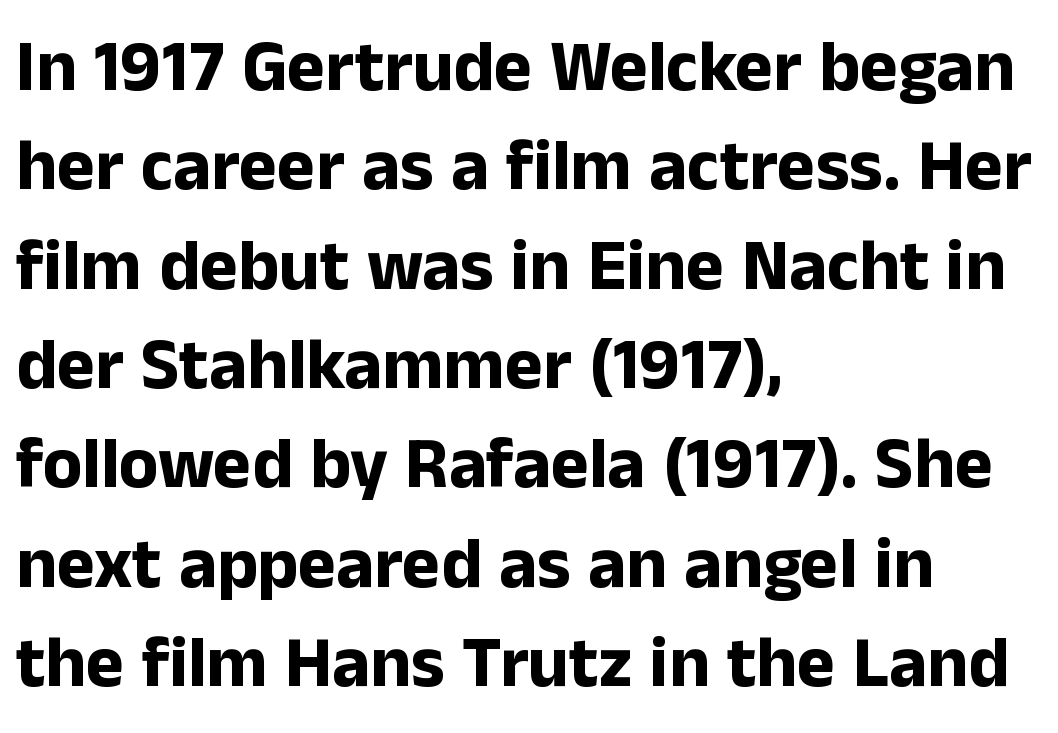
The image shows 72 px bold sans-serif type, upright; set left-aligned, normal line spacing (1.38x), normal letter spacing, not underlined; low stroke contrast and a medium x-height.
